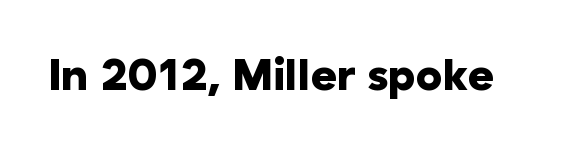
{"serif": "no", "italic": "no", "bold": "yes", "weight": "heavy", "width": "normal", "stroke_contrast": "low", "x_height": "medium", "monospaced": "no", "underline": "no", "letter_spacing": "normal", "letter_spacing_em": 0.0, "glyph_px": 44}
